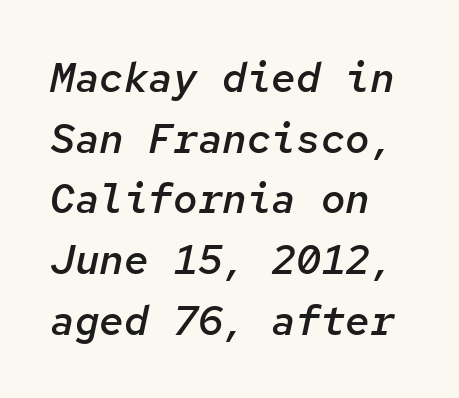
Q: Is the text bold? A: Semi-bold.
Q: Is the text italic (slanted)? A: Yes, it leans right by about 12 degrees.
Q: Is the text underlined? A: No.
Q: How is the paragraph aligned? A: Left-aligned.
Q: Is the spacing between letters normal or unusually wide? A: Normal.
Q: Is the spacing between lines tight, normal or loose? A: Normal.
Q: Width (condensed, normal, or wide)? A: Normal.
Q: Stroke contrast? A: Low.
Q: x-height? A: Medium.
Q: Monospaced? A: Yes.
